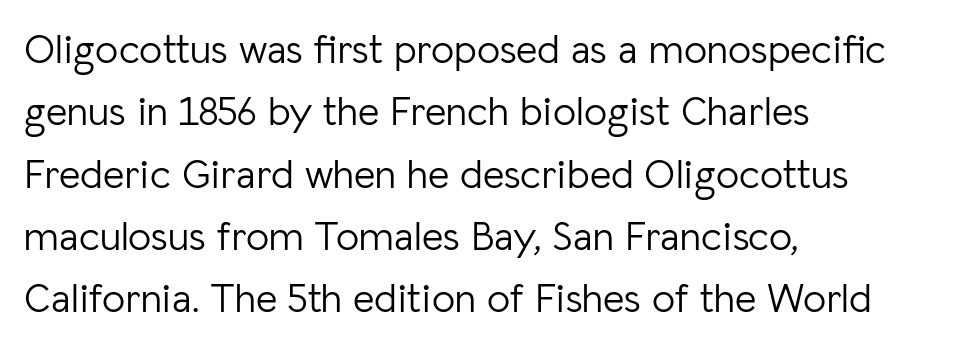
{"serif": "no", "italic": "no", "bold": "no", "weight": "light", "width": "normal", "stroke_contrast": "low", "x_height": "medium", "monospaced": "no", "underline": "no", "align": "left", "line_spacing": "normal", "line_spacing_ratio": 1.52, "letter_spacing": "normal", "letter_spacing_em": 0.0, "glyph_px": 41}
